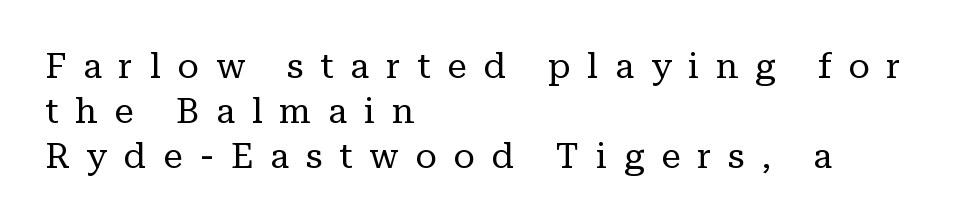
Q: Is the text bold? A: No.
Q: Is the text italic (slanted)? A: No, it is upright.
Q: Is the typeface a serif or a sans-serif typeface? A: Serif.
Q: Is the text underlined? A: No.
Q: How is the paragraph aligned? A: Left-aligned.
Q: Is the spacing between letters normal or unusually wide? A: Unusually wide.
Q: Is the spacing between lines tight, normal or loose? A: Normal.
Q: Width (condensed, normal, or wide)? A: Normal.
Q: Stroke contrast? A: Low.
Q: x-height? A: Medium.
Q: Monospaced? A: No.
